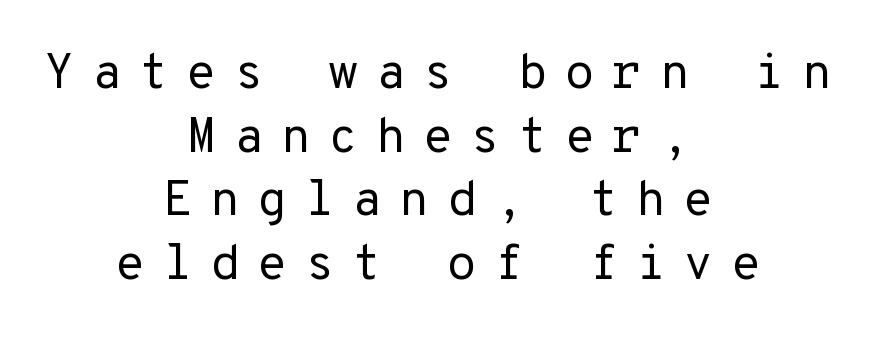
{"serif": "no", "italic": "no", "bold": "no", "weight": "regular", "width": "normal", "stroke_contrast": "low", "x_height": "medium", "underline": "no", "align": "center", "line_spacing": "normal", "line_spacing_ratio": 1.3, "letter_spacing": "wide", "letter_spacing_em": 0.35, "glyph_px": 49}
